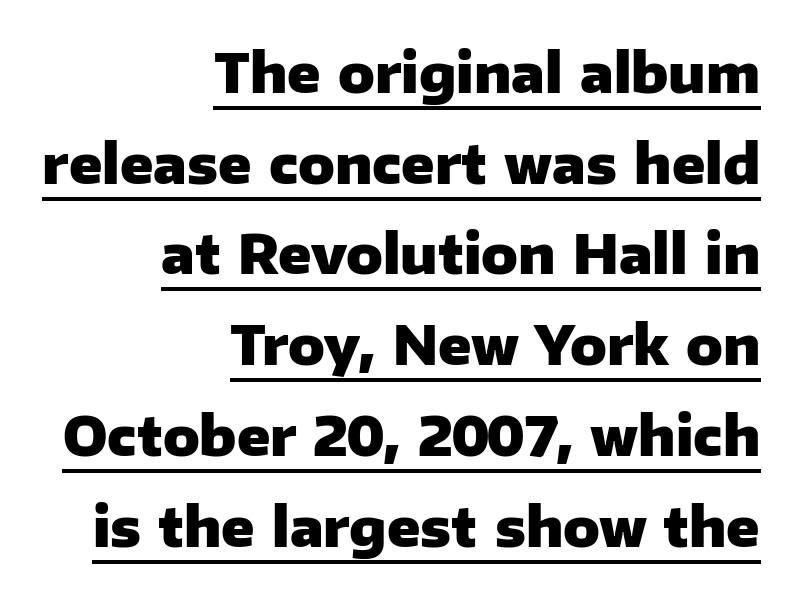
{"serif": "no", "italic": "no", "bold": "yes", "weight": "heavy", "width": "normal", "stroke_contrast": "low", "x_height": "medium", "monospaced": "no", "underline": "yes", "align": "right", "line_spacing": "normal", "line_spacing_ratio": 1.68, "letter_spacing": "normal", "letter_spacing_em": 0.0, "glyph_px": 54}
